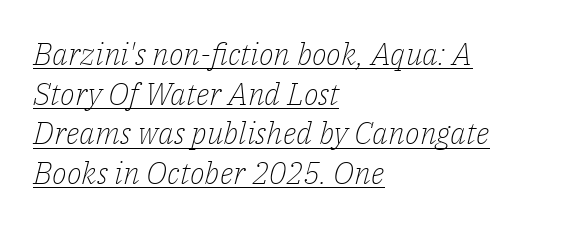
{"serif": "yes", "italic": "yes", "lean": "right", "slant_degrees": 14, "bold": "no", "weight": "light", "width": "normal", "stroke_contrast": "low", "x_height": "medium", "monospaced": "no", "underline": "yes", "align": "left", "line_spacing": "normal", "line_spacing_ratio": 1.28, "letter_spacing": "normal", "letter_spacing_em": 0.0, "glyph_px": 31}
